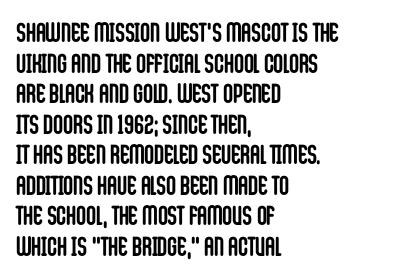
The text block is weighted toward the left margin, trailing off unevenly rightward. The strokes are fattened all the way to bold. The strip under each line holds only bare page. Look at the tracking — it's just the regular setting, nothing added. The typography opts for an upright posture over an oblique one.
